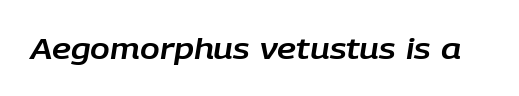
Q: Is the text italic (slanted)? A: Yes, it leans right by about 9 degrees.
Q: Is the text underlined? A: No.
Q: Is the spacing between letters normal or unusually wide? A: Normal.
Q: Width (condensed, normal, or wide)? A: Normal.
Q: Stroke contrast? A: Low.
Q: x-height? A: Large.
Q: Monospaced? A: No.
